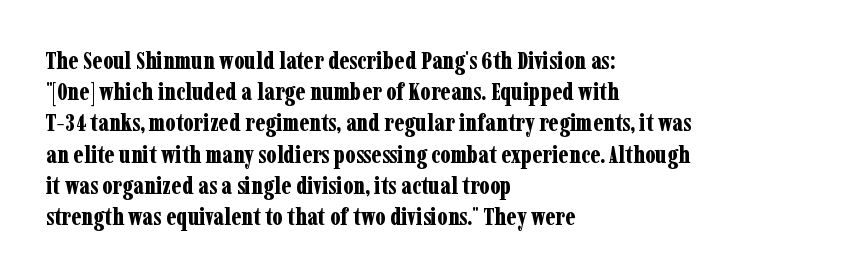
Every letter is thick-stroked: bold, no question. Line starts are locked; line ends wander. What's the leading like? Ordinary, nothing unusual. Glance below the letters and you will spot only blank space.
